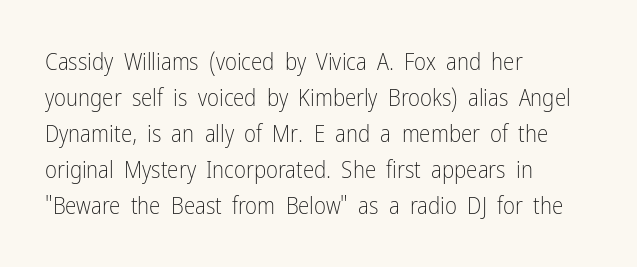
Nothing unusual about the tracking: characters are spaced as the font intends. The typesetter chose a ragged-right arrangement here. Vertical strokes here are truly vertical. In terms of leading, this rendering sits right in the middle.
